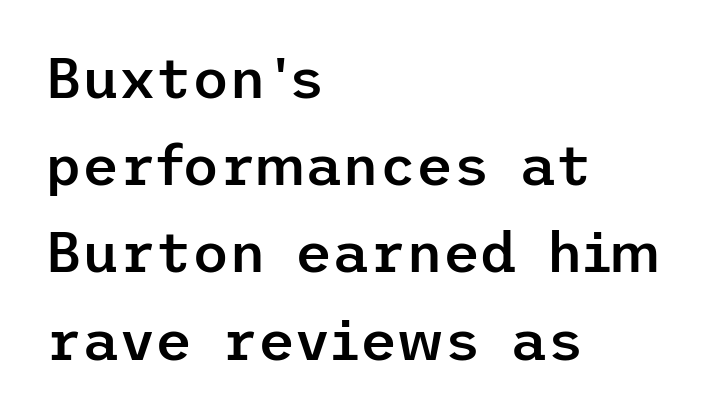
{"serif": "no", "italic": "no", "bold": "semi", "weight": "semibold", "width": "normal", "stroke_contrast": "low", "x_height": "medium", "underline": "no", "align": "left", "line_spacing": "normal", "line_spacing_ratio": 1.53, "letter_spacing": "normal", "letter_spacing_em": 0.0, "glyph_px": 57}
